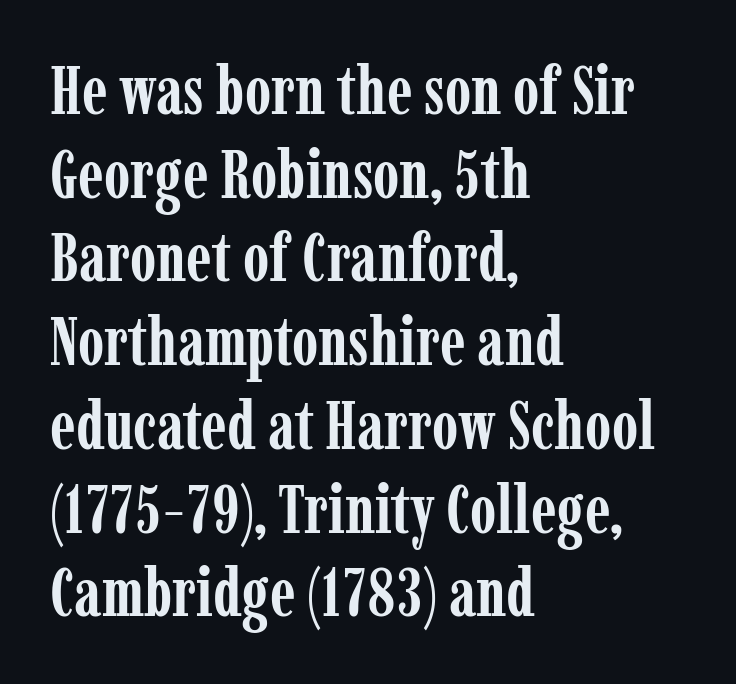
The image shows 67 px semibold, condensed serif type, upright; set left-aligned, normal line spacing (1.25x), normal letter spacing, not underlined; low stroke contrast and a medium x-height.
